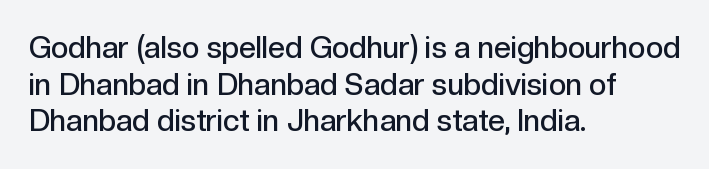
{"serif": "no", "italic": "no", "bold": "semi", "weight": "semibold", "width": "normal", "x_height": "medium", "monospaced": "no", "underline": "no", "align": "left", "line_spacing_ratio": 1.22, "letter_spacing": "normal", "letter_spacing_em": 0.0, "glyph_px": 30}
